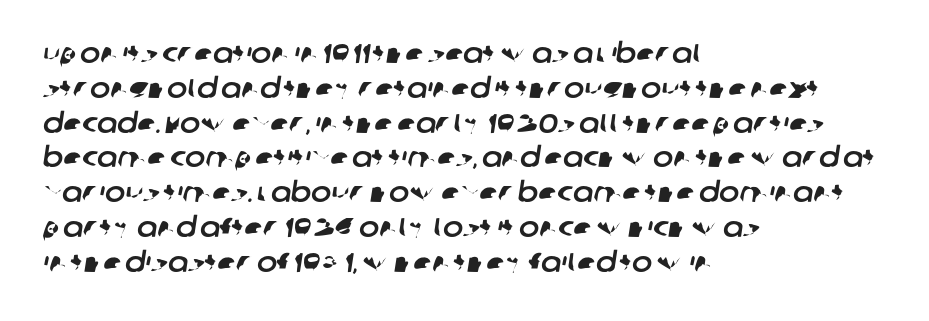
{"underline": "no", "align": "left", "line_spacing": "normal", "line_spacing_ratio": 1.29, "letter_spacing": "normal", "letter_spacing_em": 0.0, "glyph_px": 27}
